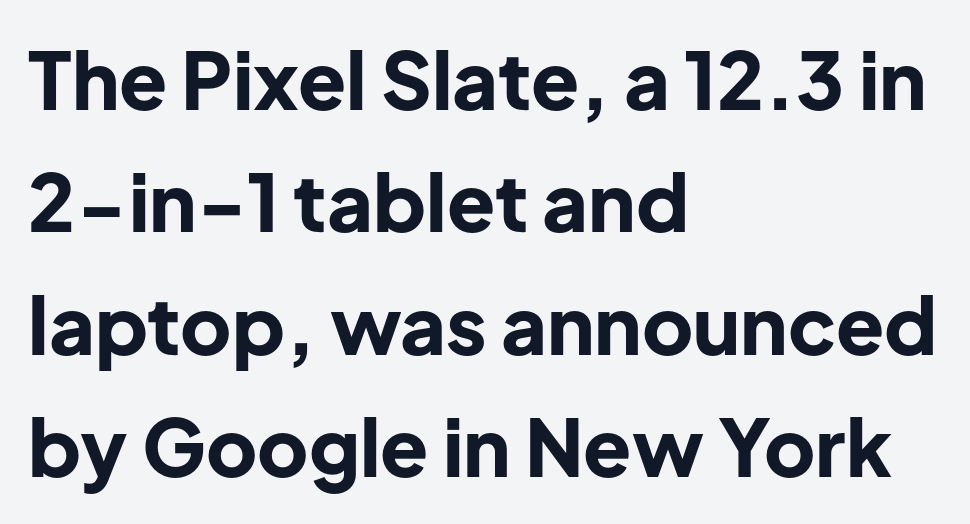
{"serif": "no", "italic": "no", "bold": "yes", "weight": "bold", "width": "normal", "stroke_contrast": "low", "x_height": "medium", "monospaced": "no", "underline": "no", "align": "left", "line_spacing": "normal", "line_spacing_ratio": 1.55, "letter_spacing": "normal", "letter_spacing_em": 0.0, "glyph_px": 79}
